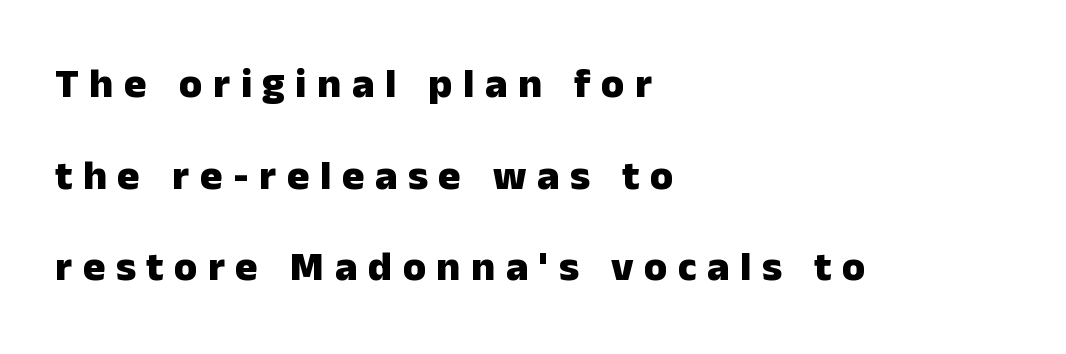
Q: Is the text bold? A: Yes.
Q: Is the text italic (slanted)? A: No, it is upright.
Q: Is the typeface a serif or a sans-serif typeface? A: Sans-serif.
Q: Is the text underlined? A: No.
Q: How is the paragraph aligned? A: Left-aligned.
Q: Is the spacing between letters normal or unusually wide? A: Unusually wide.
Q: Is the spacing between lines tight, normal or loose? A: Loose.
Q: Width (condensed, normal, or wide)? A: Normal.
Q: Stroke contrast? A: Low.
Q: x-height? A: Medium.
Q: Monospaced? A: No.
